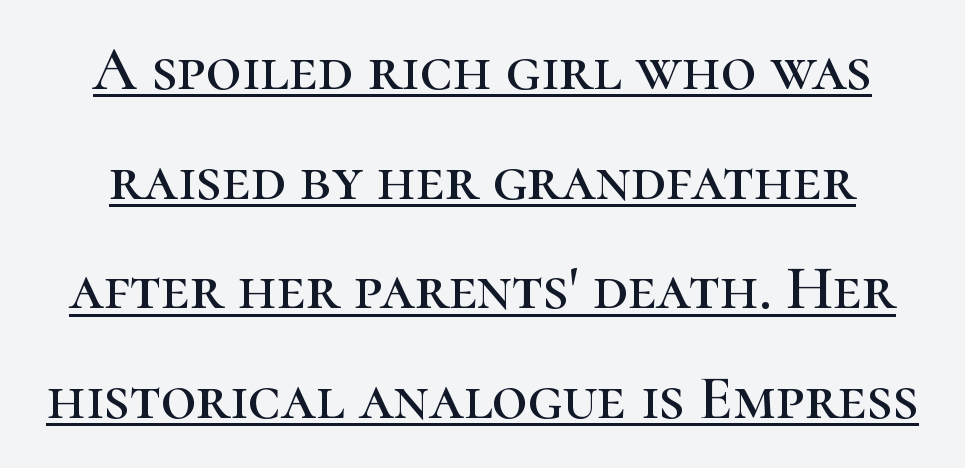
Q: Is the text italic (slanted)? A: No, it is upright.
Q: Is the typeface a serif or a sans-serif typeface? A: Serif.
Q: Is the text underlined? A: Yes.
Q: Is the spacing between letters normal or unusually wide? A: Normal.
Q: Width (condensed, normal, or wide)? A: Normal.
Q: Stroke contrast? A: High.
Q: x-height? A: Medium.
Q: Monospaced? A: No.
